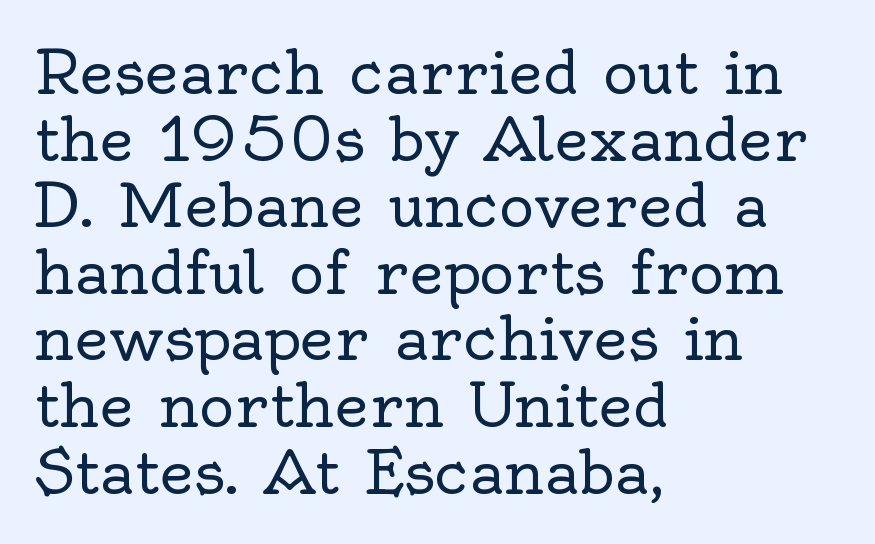
Q: Is the text bold? A: No.
Q: Is the text italic (slanted)? A: No, it is upright.
Q: Is the typeface a serif or a sans-serif typeface? A: Serif.
Q: Is the text underlined? A: No.
Q: How is the paragraph aligned? A: Left-aligned.
Q: Is the spacing between letters normal or unusually wide? A: Normal.
Q: Is the spacing between lines tight, normal or loose? A: Tight.
Q: Width (condensed, normal, or wide)? A: Normal.
Q: x-height? A: Small.
Q: Monospaced? A: No.
